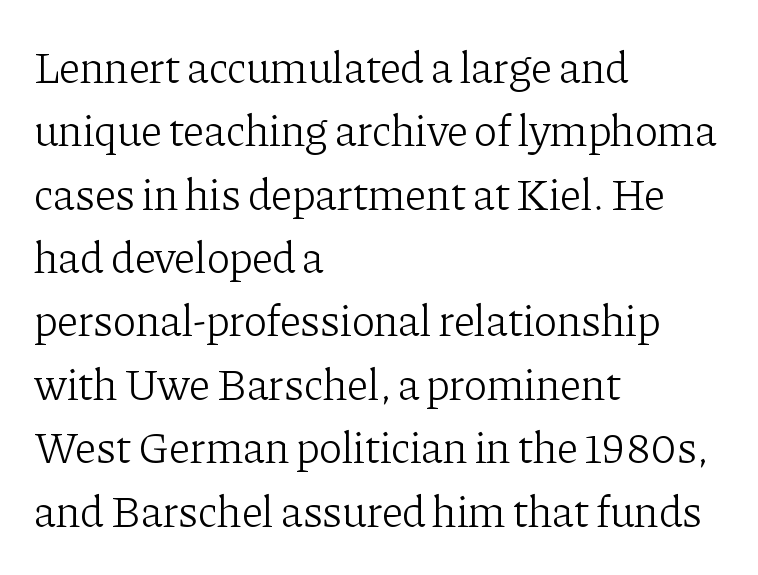
This rendering uses left alignment, leaving the right contour irregular. Successive baselines arrive at the customary interval. Nobody touched the tracking dial on this one. The rendering uses natural spacing where letterforms have individual widths.
